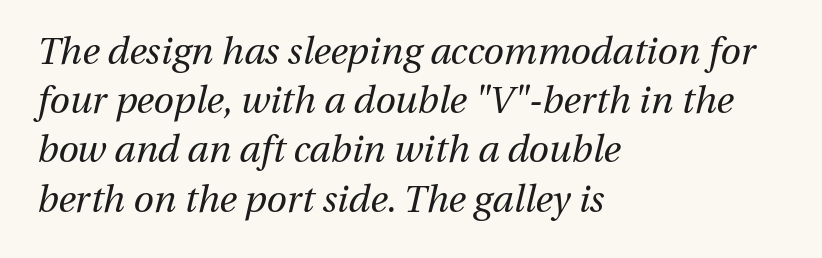
The image shows 37 px regular-weight type, italic (leaning right); set left-aligned, normal line spacing (1.33x), normal letter spacing, not underlined; medium stroke contrast and a medium x-height.
